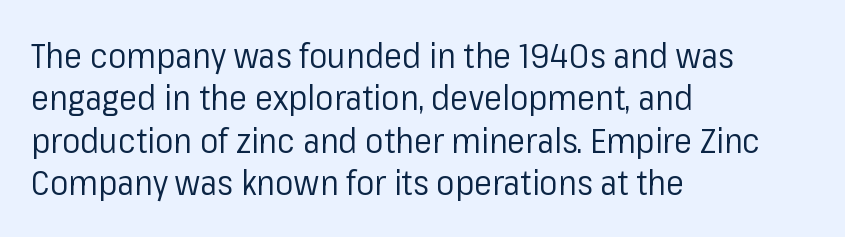
{"serif": "no", "italic": "no", "bold": "no", "weight": "regular", "width": "normal", "stroke_contrast": "low", "x_height": "medium", "monospaced": "no", "underline": "no", "align": "left", "line_spacing": "normal", "line_spacing_ratio": 1.25, "letter_spacing": "normal", "letter_spacing_em": 0.0, "glyph_px": 34}
